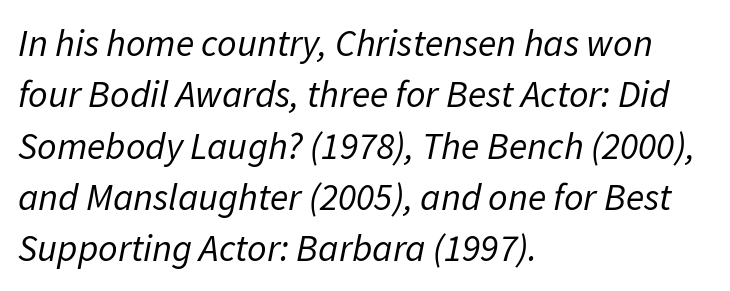
The image shows 38 px regular-weight type, italic (leaning right); set left-aligned, normal line spacing (1.35x), normal letter spacing, not underlined; low stroke contrast and a medium x-height.
